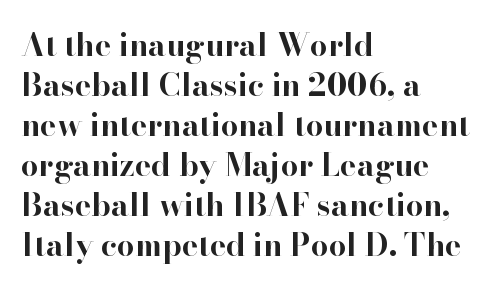
Q: Is the text bold? A: Yes.
Q: Is the text italic (slanted)? A: No, it is upright.
Q: Is the typeface a serif or a sans-serif typeface? A: Serif.
Q: Is the text underlined? A: No.
Q: How is the paragraph aligned? A: Left-aligned.
Q: Is the spacing between letters normal or unusually wide? A: Normal.
Q: Is the spacing between lines tight, normal or loose? A: Normal.
Q: Width (condensed, normal, or wide)? A: Normal.
Q: Stroke contrast? A: High.
Q: x-height? A: Small.
Q: Monospaced? A: No.
